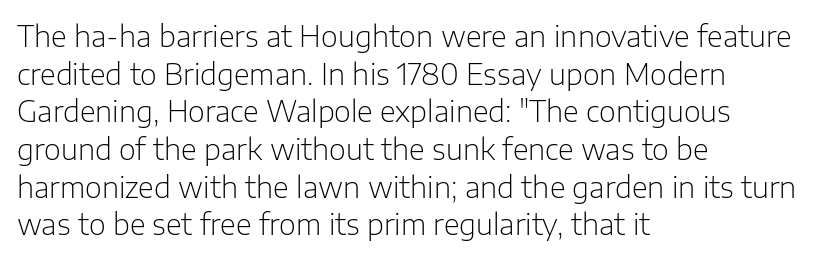
Typographically, this falls in the sans-serif category. The space beneath each line is pristine and unruled. Spacing verdict: proportional, widths tailored to each character. The lines in this sample share a left origin and differ only in where they stop. The letters stand straight up with perfectly vertical stems.
